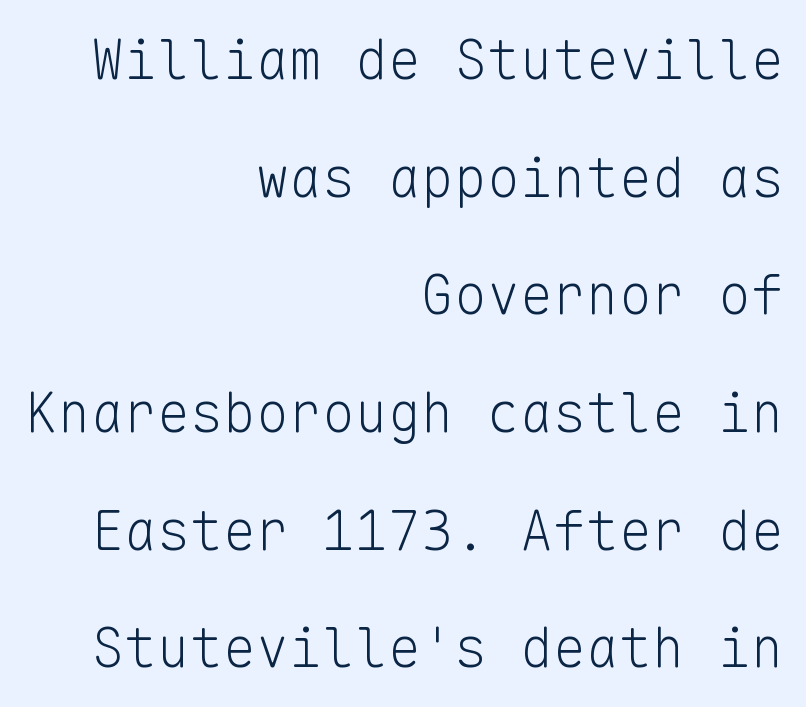
The image shows 55 px light sans-serif type, upright, monospaced; set right-aligned, loose line spacing (2.14x), normal letter spacing, not underlined; low stroke contrast and a medium x-height.
